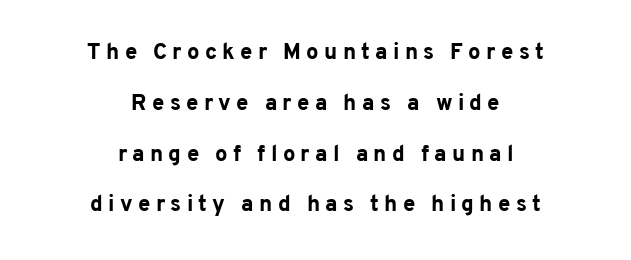
The image shows 22 px bold type, upright; set centered, loose line spacing (2.31x), unusually wide letter spacing (+0.24 em), not underlined.
